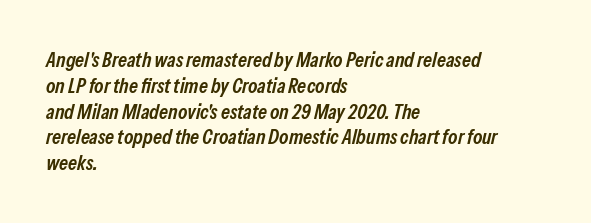
Bold? Not quite — semibold, heavier than regular but stopping short. Observe the lean: these are italic letterforms. Tracking value appears to be zero — textbook default spacing. Descender tails drop into unmarked territory. Every row of glyphs begins at an identical x-position on the left.
